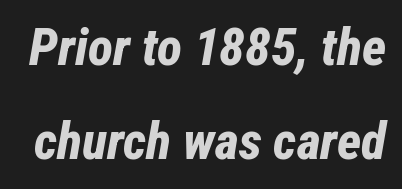
Q: Is the text bold? A: Yes.
Q: Is the text italic (slanted)? A: Yes, it leans right by about 12 degrees.
Q: Is the text underlined? A: No.
Q: Is the spacing between letters normal or unusually wide? A: Normal.
Q: Width (condensed, normal, or wide)? A: Condensed.
Q: Stroke contrast? A: Low.
Q: x-height? A: Medium.
Q: Monospaced? A: No.
